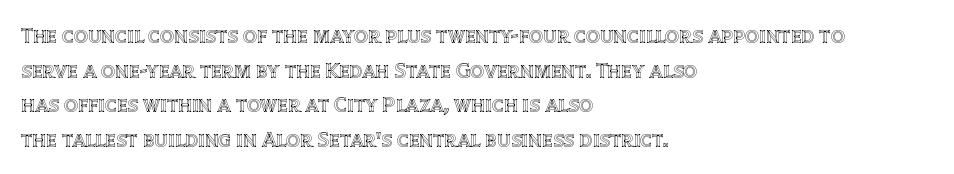
Q: Is the text italic (slanted)? A: No, it is upright.
Q: Is the text underlined? A: No.
Q: How is the paragraph aligned? A: Left-aligned.
Q: Is the spacing between letters normal or unusually wide? A: Normal.
Q: Is the spacing between lines tight, normal or loose? A: Normal.
